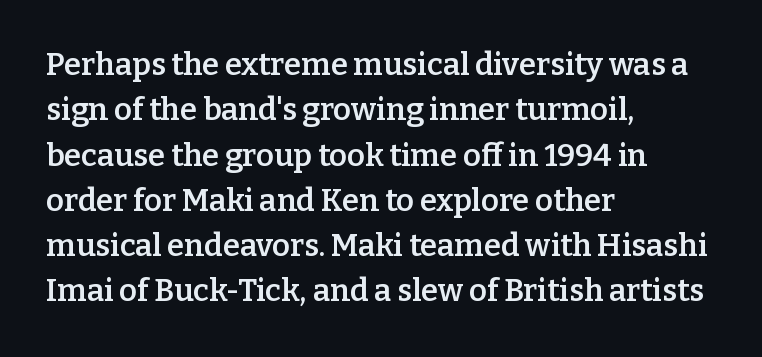
The image shows 31 px semibold serif type, upright; set left-aligned, normal line spacing (1.46x), normal letter spacing, not underlined; low stroke contrast and a medium x-height.
